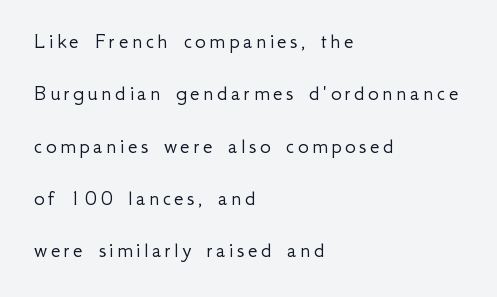
Q: Is the text bold? A: No.
Q: Is the text italic (slanted)? A: No, it is upright.
Q: Is the text underlined? A: No.
Q: How is the paragraph aligned? A: Left-aligned.
Q: Is the spacing between lines tight, normal or loose? A: Loose.
